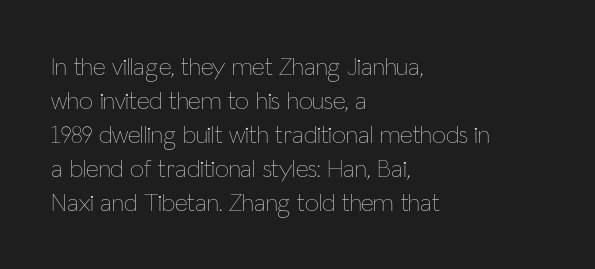
A normal amount of white space separates one row of letters from the next. Honestly, the letter spacing is just normal — you wouldn't notice it. The font's upright variant was chosen for this text. Is this a heavy cut? Hardly; it is regular or lighter. Caption: multi-line text, flush left, ragged right.
